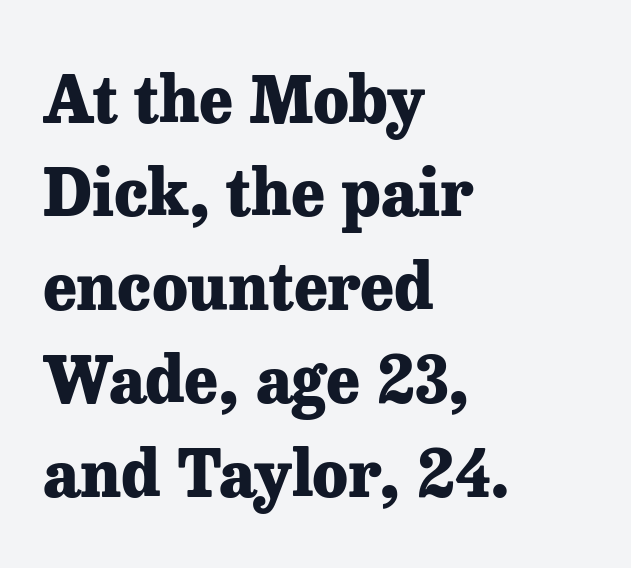
{"serif": "yes", "italic": "no", "bold": "yes", "weight": "heavy", "width": "normal", "stroke_contrast": "low", "x_height": "medium", "monospaced": "no", "underline": "no", "align": "left", "line_spacing": "normal", "line_spacing_ratio": 1.46, "letter_spacing": "normal", "letter_spacing_em": 0.0, "glyph_px": 64}
